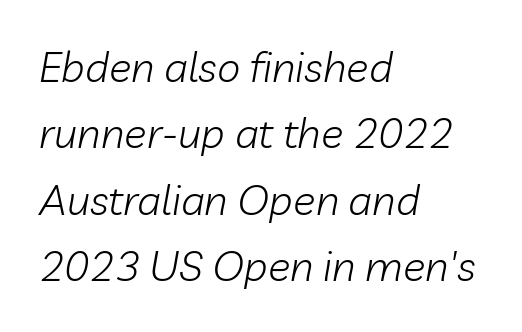
Q: Is the text bold? A: No.
Q: Is the text italic (slanted)? A: Yes, it leans right by about 10 degrees.
Q: Is the text underlined? A: No.
Q: How is the paragraph aligned? A: Left-aligned.
Q: Is the spacing between letters normal or unusually wide? A: Normal.
Q: Is the spacing between lines tight, normal or loose? A: Normal.
Q: Width (condensed, normal, or wide)? A: Normal.
Q: Stroke contrast? A: Low.
Q: x-height? A: Medium.
Q: Monospaced? A: No.
